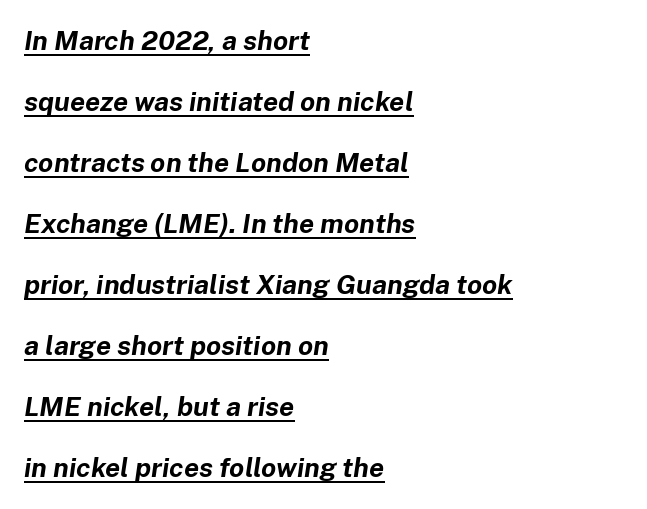
Q: Is the text bold? A: Yes.
Q: Is the text italic (slanted)? A: Yes, it leans right by about 8 degrees.
Q: Is the text underlined? A: Yes.
Q: How is the paragraph aligned? A: Left-aligned.
Q: Is the spacing between letters normal or unusually wide? A: Normal.
Q: Is the spacing between lines tight, normal or loose? A: Loose.
